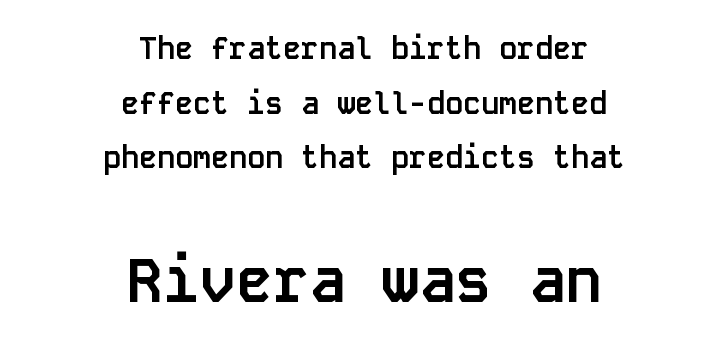
The image shows 61 px semibold sans-serif type, upright, monospaced; set centered, line spacing 1.82x, normal letter spacing, not underlined; the second (bottom) block is 2.03x larger; low stroke contrast and a large x-height.
